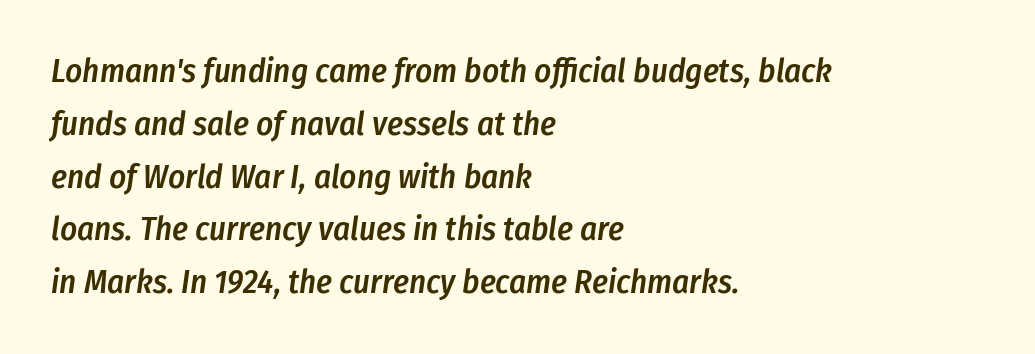
This sample has the flowing, uneven cadence of proportional lettering. You can tell it's italic because the verticals aren't actually vertical. The space beneath each line is pristine and unruled. Here the glyphs are tracked normally, forming tight word shapes. The lines in this sample share a left origin and differ only in where they stop. The rendering uses a moderate line-height, typical for paragraphs.
